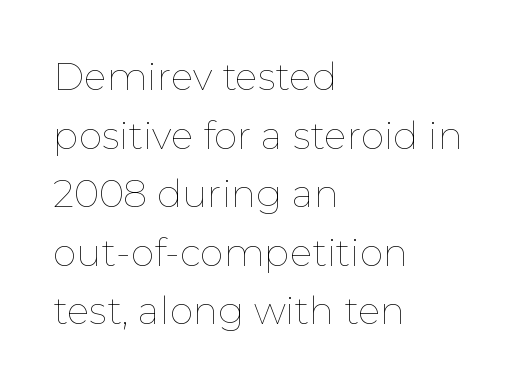
{"italic": "no", "bold": "no", "weight": "thin", "width": "normal", "stroke_contrast": "low", "x_height": "medium", "monospaced": "no", "underline": "no", "align": "left", "line_spacing": "normal", "line_spacing_ratio": 1.54, "letter_spacing": "normal", "letter_spacing_em": 0.0, "glyph_px": 38}
